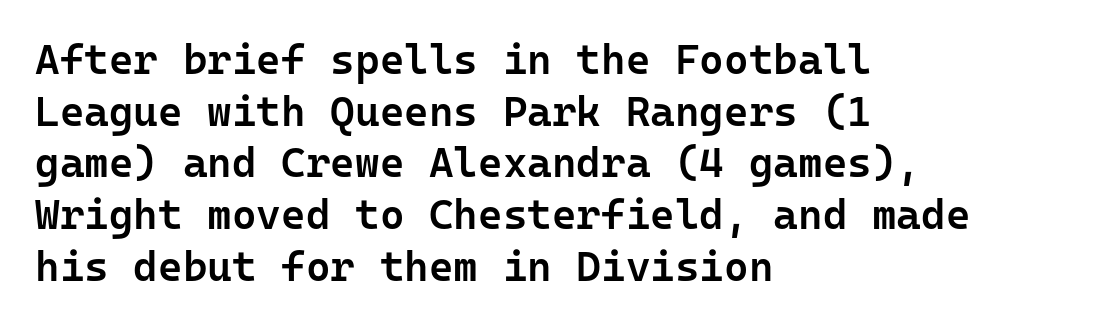
The image shows 42 px semibold sans-serif type, upright, monospaced; set left-aligned, line spacing 1.23x, normal letter spacing, not underlined; low stroke contrast and a medium x-height.
